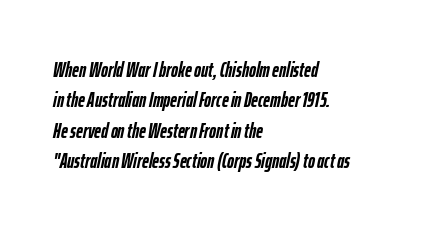
The type is set solid horizontally, with unmodified tracking. Plenty of ink on the page — the face is bold. Plain, unruled lines of type. The line-height multiplier appears to be the usual default. Observe the lean: these are italic letterforms. Layout note: lines flush left.
